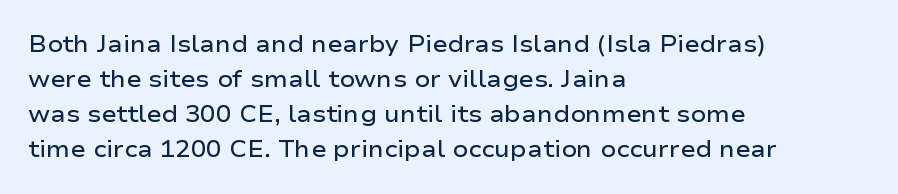
{"italic": "no", "bold": "semi", "underline": "no", "align": "left", "line_spacing": "normal", "line_spacing_ratio": 1.52, "letter_spacing": "normal", "letter_spacing_em": 0.0, "glyph_px": 23}
